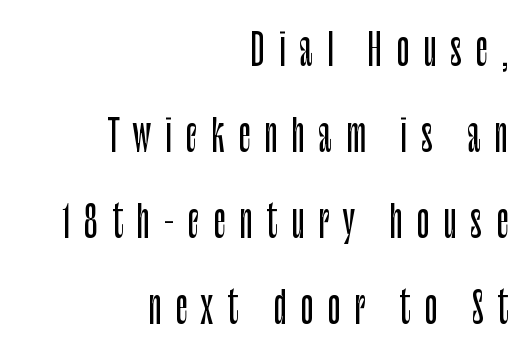
Q: Is the text italic (slanted)? A: No, it is upright.
Q: Is the typeface a serif or a sans-serif typeface? A: Sans-serif.
Q: Is the text underlined? A: No.
Q: How is the paragraph aligned? A: Right-aligned.
Q: Is the spacing between letters normal or unusually wide? A: Unusually wide.
Q: Is the spacing between lines tight, normal or loose? A: Loose.
Q: Width (condensed, normal, or wide)? A: Condensed.
Q: Stroke contrast? A: Low.
Q: x-height? A: Large.
Q: Monospaced? A: No.
